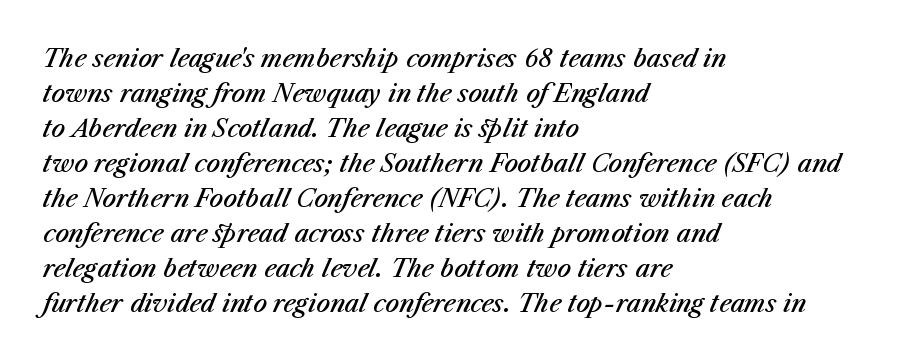
{"italic": "yes", "lean": "right", "slant_degrees": 23, "bold": "semi", "underline": "no", "align": "left", "line_spacing": "normal", "line_spacing_ratio": 1.46, "letter_spacing": "normal", "letter_spacing_em": 0.0, "glyph_px": 24}
